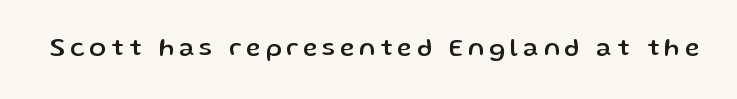
The glyphs are unaccompanied by any horizontal stroke below them. The line texture is sparse and dotted thanks to wide tracking. Every stem runs plumb, perpendicular to the baseline.
